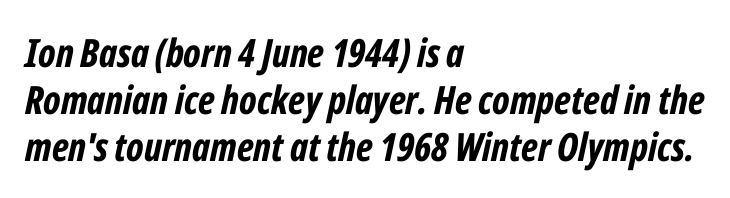
{"italic": "yes", "lean": "right", "slant_degrees": 12, "bold": "yes", "weight": "bold", "width": "condensed", "stroke_contrast": "low", "x_height": "medium", "monospaced": "no", "underline": "no", "align": "left", "line_spacing_ratio": 1.2, "letter_spacing": "normal", "letter_spacing_em": 0.0, "glyph_px": 39}
